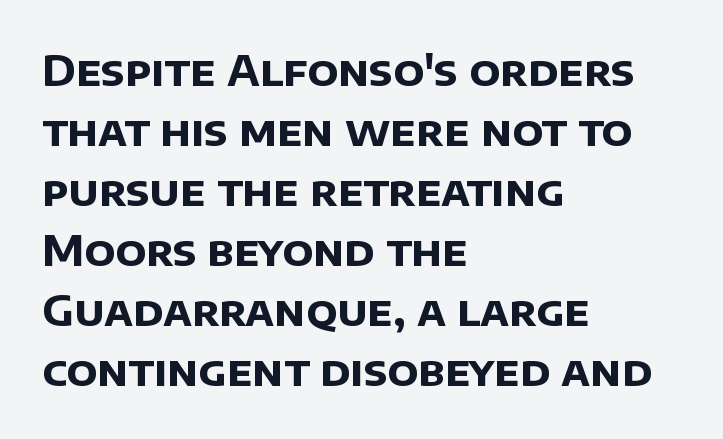
The image shows 42 px bold sans-serif type; set left-aligned, normal line spacing (1.43x), normal letter spacing, not underlined; low stroke contrast and a large x-height.
